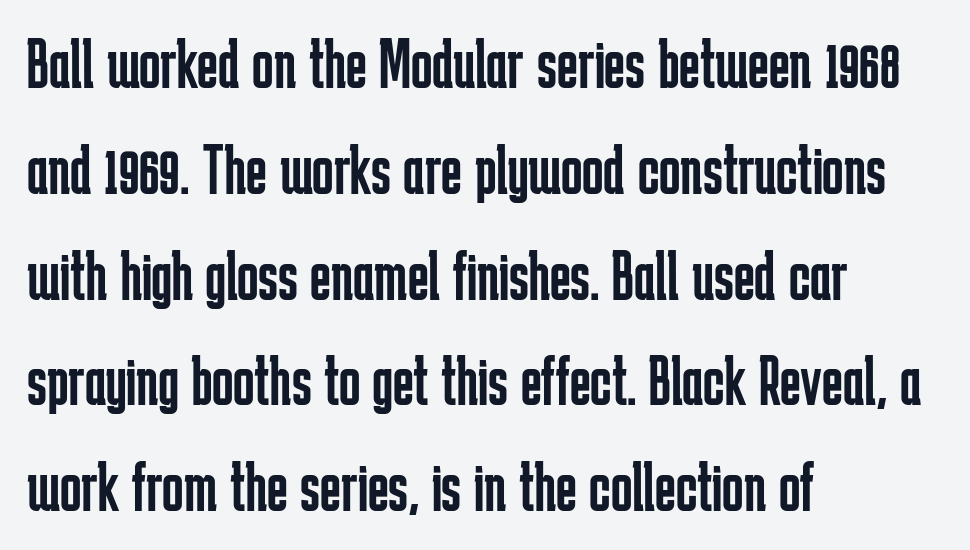
{"serif": "no", "italic": "no", "bold": "no", "weight": "regular", "width": "condensed", "stroke_contrast": "low", "x_height": "medium", "monospaced": "no", "underline": "no", "align": "left", "line_spacing": "normal", "line_spacing_ratio": 1.49, "letter_spacing": "normal", "letter_spacing_em": 0.0, "glyph_px": 71}
